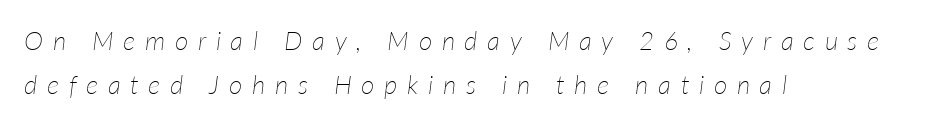
If you drew a ruler down the left edge, every line would touch it. This sample uses expanded letter spacing, leaving extra air between glyphs. The characters are drawn with everyday or finer stroke widths. The string is rendered with underlining switched off.
